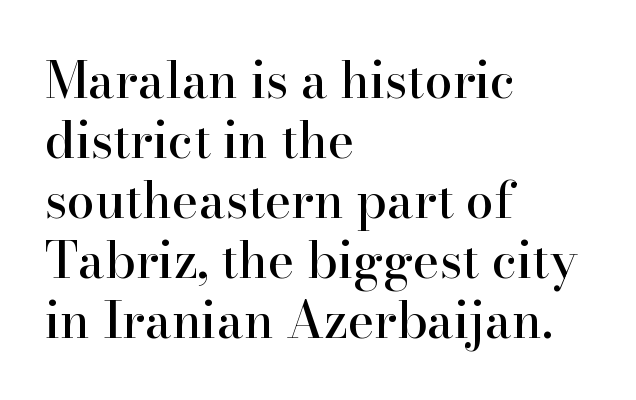
{"serif": "yes", "italic": "no", "width": "normal", "stroke_contrast": "high", "x_height": "small", "monospaced": "no", "underline": "no", "align": "left", "line_spacing_ratio": 1.2, "letter_spacing": "normal", "letter_spacing_em": 0.0, "glyph_px": 50}
